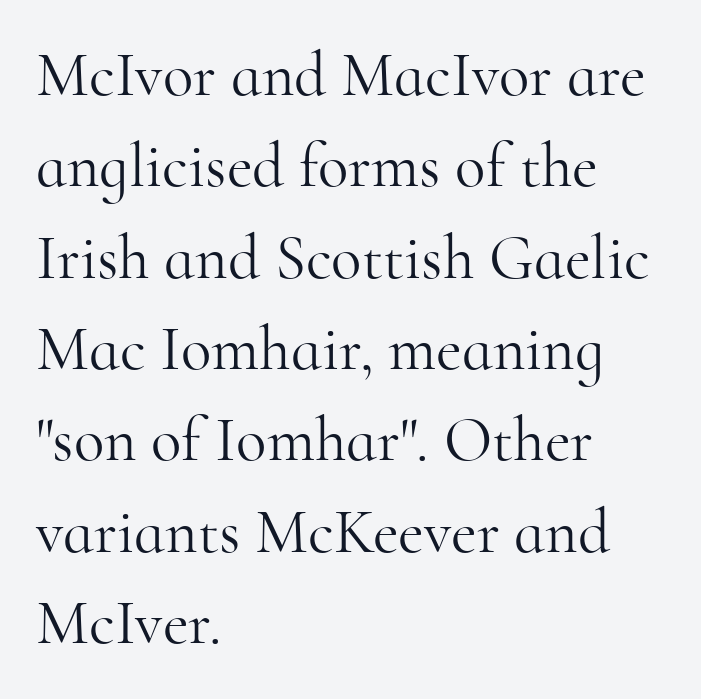
The image shows 63 px light serif type, upright; set left-aligned, normal line spacing (1.45x), normal letter spacing, not underlined; high stroke contrast and a small x-height.
